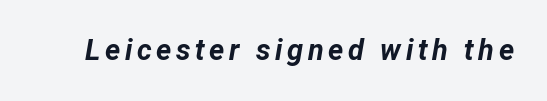
Q: Is the text bold? A: Yes.
Q: Is the text italic (slanted)? A: Yes, it leans right by about 12 degrees.
Q: Is the text underlined? A: No.
Q: Width (condensed, normal, or wide)? A: Normal.
Q: Stroke contrast? A: Low.
Q: x-height? A: Medium.
Q: Monospaced? A: No.
